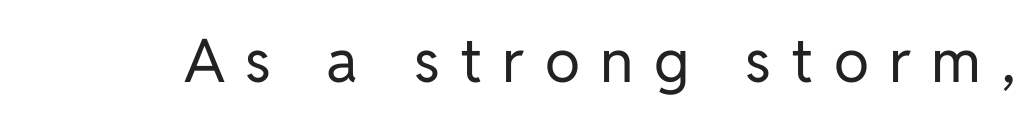
The face used here is proportionally spaced, like ordinary book or web type. Caption: expanded tracking, letters set apart. A clean baseline with only descenders dipping below it. The passage shown is not bold in any degree. No italicization has been applied; the sample stays upright.
